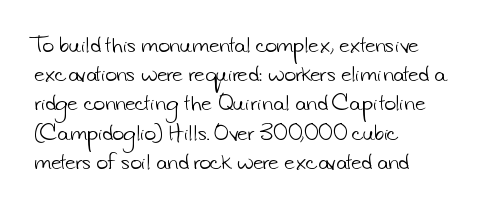
{"bold": "no", "underline": "no", "align": "left", "line_spacing": "normal", "line_spacing_ratio": 1.46, "letter_spacing": "normal", "letter_spacing_em": 0.0, "glyph_px": 20}
